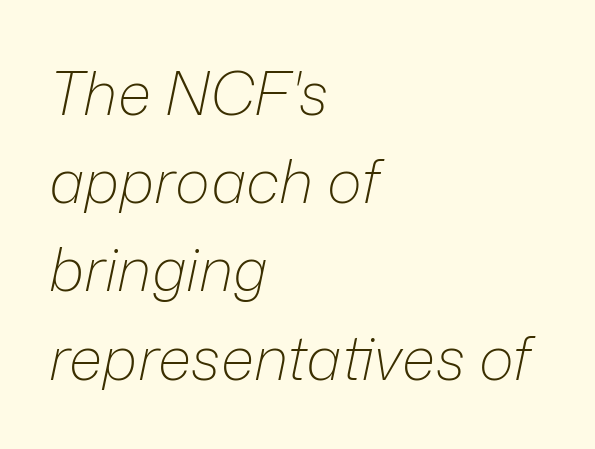
Looking at the ascenders, they clearly lean. Notice how descenders clear the ascenders below comfortably — that's standard leading. Each word holds together tightly as a unit, with standard inter-letter gaps. Typeset ragged right — the left edge is the straight one. Letters rest on an invisible, unmarked baseline. The passage shown is not bold in any degree.
